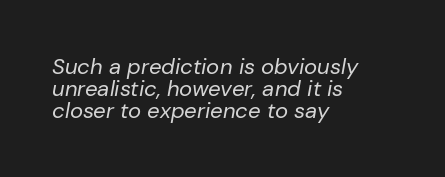
Line beginnings align vertically; line endings do not. Does extra space separate the letters? No, they use regular spacing. Each new line begins almost immediately beneath the previous one. Heaviness? Minimal to ordinary, like unemphasized prose. When letters slant like this, we call the style italic.
